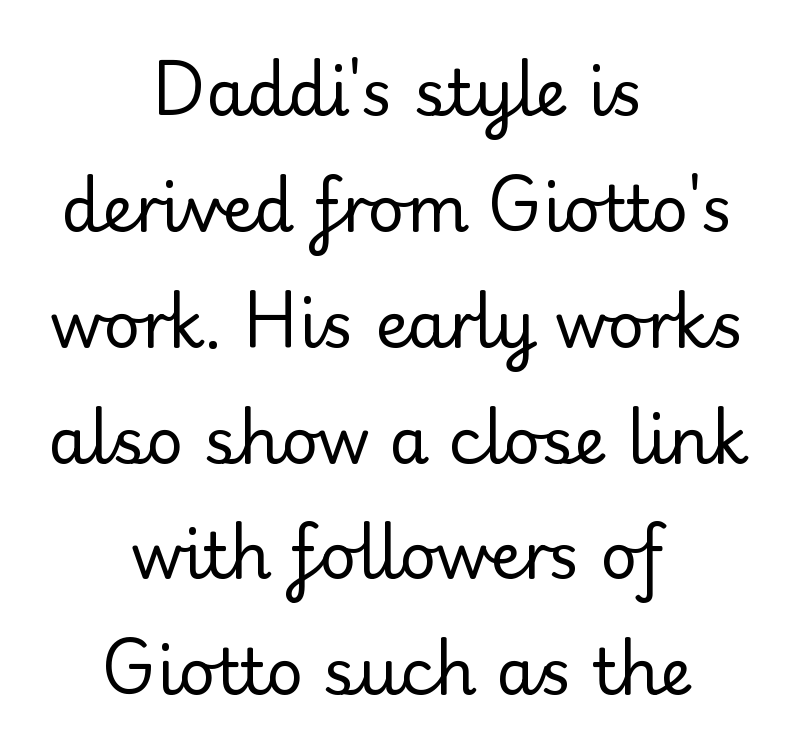
{"serif": "yes", "italic": "no", "bold": "no", "weight": "regular", "width": "normal", "stroke_contrast": "low", "x_height": "small", "monospaced": "no", "underline": "no", "align": "center", "line_spacing_ratio": 1.81, "letter_spacing": "normal", "letter_spacing_em": 0.0, "glyph_px": 64}
